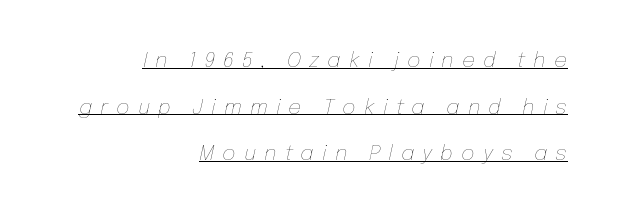
The image shows 21 px text type, italic (leaning right); set right-aligned, loose line spacing (2.22x), unusually wide letter spacing (+0.38 em), underlined.
